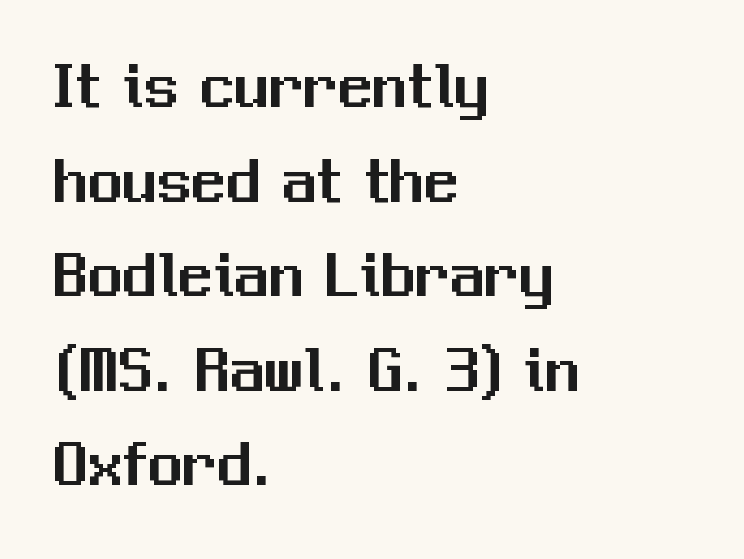
{"serif": "no", "italic": "no", "width": "normal", "stroke_contrast": "medium", "x_height": "medium", "monospaced": "no", "underline": "no", "align": "left", "line_spacing": "normal", "line_spacing_ratio": 1.37, "letter_spacing": "normal", "letter_spacing_em": 0.0, "glyph_px": 69}
